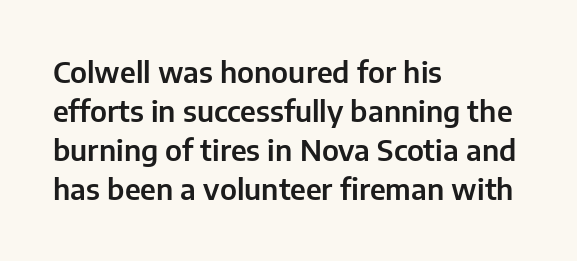
Nobody touched the tracking dial on this one. Words float on clear page, feet unadorned. The letters stand straight up with perfectly vertical stems. The face used here is proportionally spaced, like ordinary book or web type.
